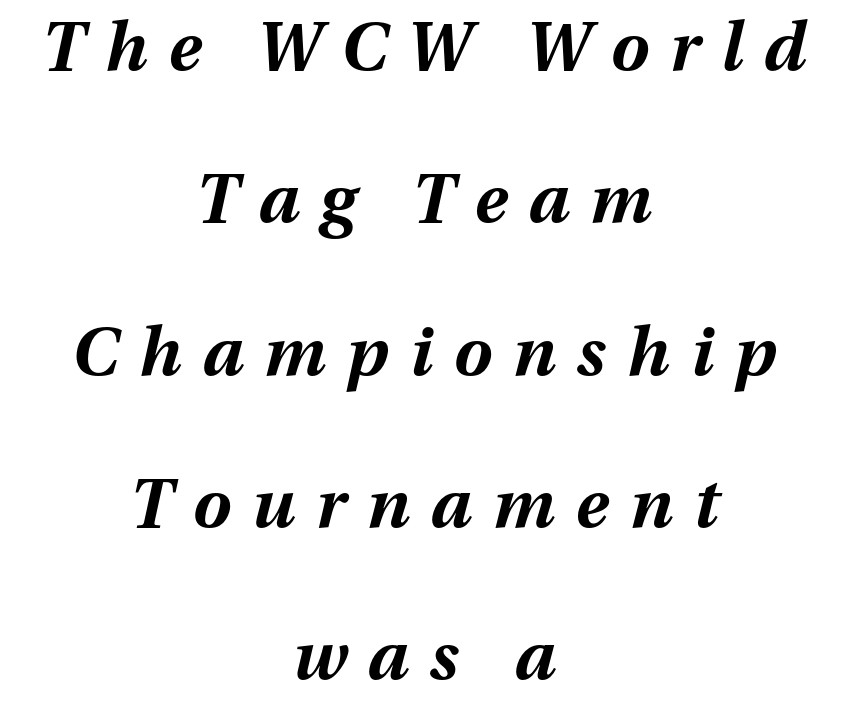
On the weight axis this lands at bold, roughly 700. Has an underline been added? It has not. You could only call the tracking loose — the letters float apart. Varying glyph widths throughout — classic text-font behaviour.
